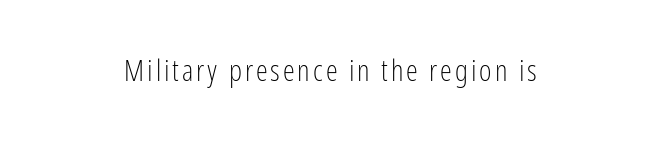
The image shows 30 px light, condensed sans-serif type, upright; set centered, not underlined; low stroke contrast and a medium x-height.
